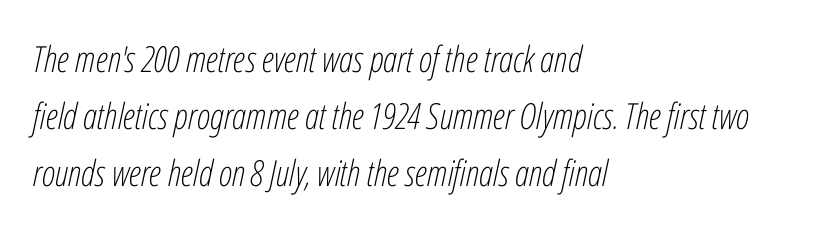
Q: Is the text bold? A: No.
Q: Is the text italic (slanted)? A: Yes, it leans right by about 12 degrees.
Q: Is the text underlined? A: No.
Q: How is the paragraph aligned? A: Left-aligned.
Q: Is the spacing between letters normal or unusually wide? A: Normal.
Q: Is the spacing between lines tight, normal or loose? A: Normal.
Q: Width (condensed, normal, or wide)? A: Condensed.
Q: Stroke contrast? A: Low.
Q: x-height? A: Medium.
Q: Monospaced? A: No.
